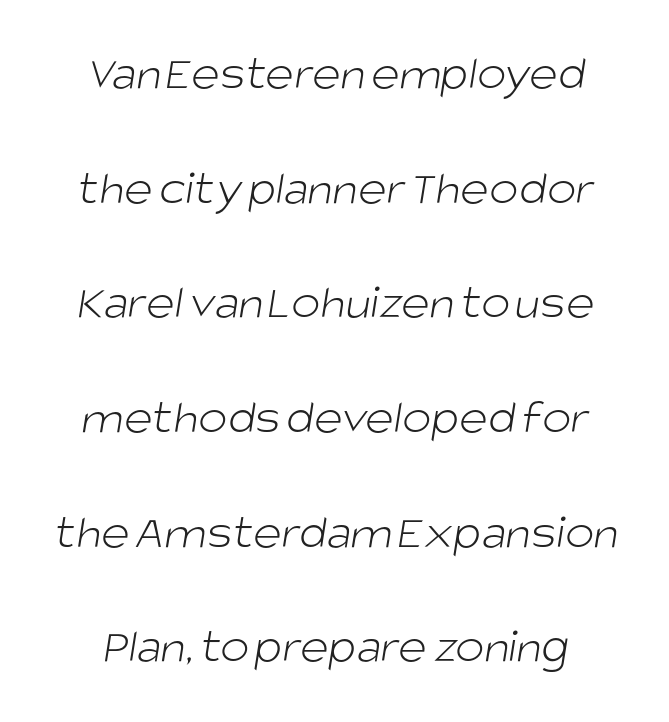
The image shows 49 px light sans-serif type; set loose line spacing (2.34x), normal letter spacing, not underlined; low stroke contrast and a large x-height.
